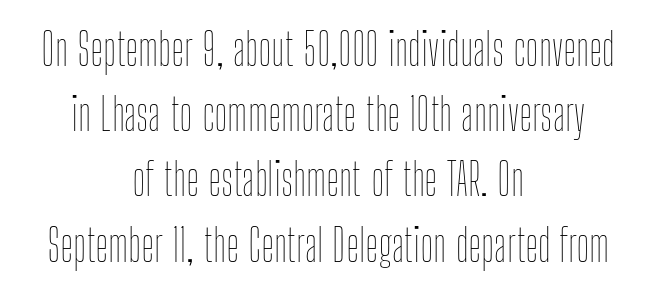
{"italic": "no", "bold": "no", "weight": "thin", "width": "condensed", "stroke_contrast": "low", "x_height": "medium", "monospaced": "no", "underline": "no", "align": "center", "line_spacing": "normal", "line_spacing_ratio": 1.45, "letter_spacing": "normal", "letter_spacing_em": 0.0, "glyph_px": 45}
